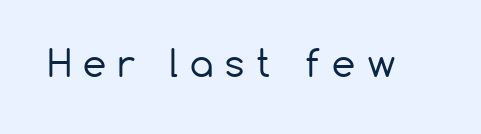
Q: Is the text bold? A: No.
Q: Is the text italic (slanted)? A: No, it is upright.
Q: Is the typeface a serif or a sans-serif typeface? A: Sans-serif.
Q: Is the text underlined? A: No.
Q: Is the spacing between letters normal or unusually wide? A: Unusually wide.
Q: Width (condensed, normal, or wide)? A: Normal.
Q: Stroke contrast? A: Low.
Q: x-height? A: Medium.
Q: Monospaced? A: No.
